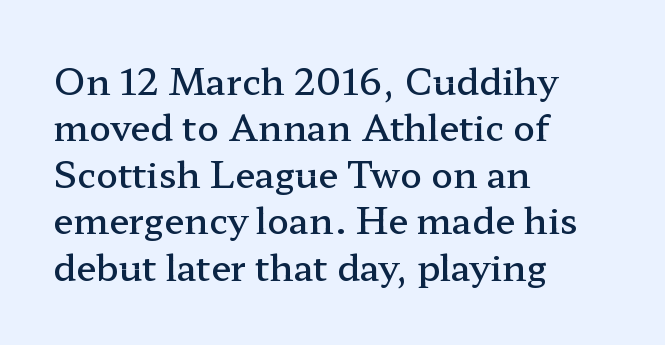
Is this a fixed-width face? No — the glyphs have proportional, varying widths. The line texture is even and compact thanks to regular tracking. A classic flush-left, rag-right setting is used for this passage. One glance says typical: line gaps are just what's usual. This is moderately heavy type, rendered in semibold. This rendering features lettering with no underline.
